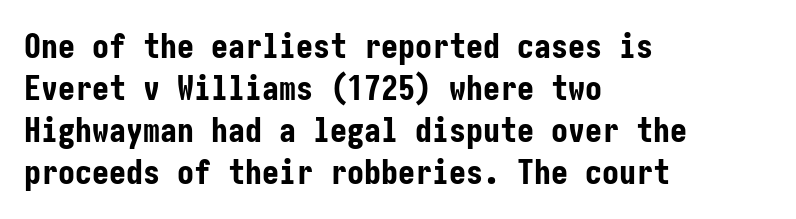
Q: Is the text bold? A: Yes.
Q: Is the text italic (slanted)? A: No, it is upright.
Q: Is the typeface a serif or a sans-serif typeface? A: Sans-serif.
Q: Is the text underlined? A: No.
Q: How is the paragraph aligned? A: Left-aligned.
Q: Is the spacing between letters normal or unusually wide? A: Normal.
Q: Width (condensed, normal, or wide)? A: Condensed.
Q: Stroke contrast? A: Low.
Q: x-height? A: Medium.
